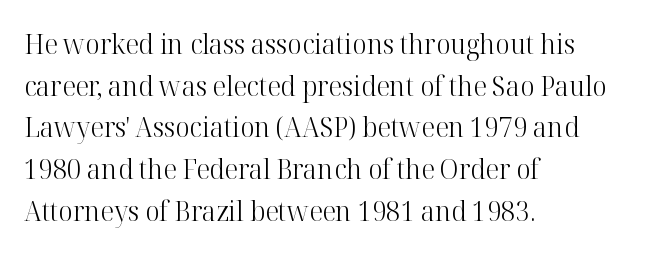
Regarding serifs, this sample has them. Inter-character spacing is left at the font's built-in metrics. The rendering anchors every line to the left-hand side. Posture: straight, roman, zero tilt. Vertically, the passage feels balanced, rows spaced as you'd expect.
